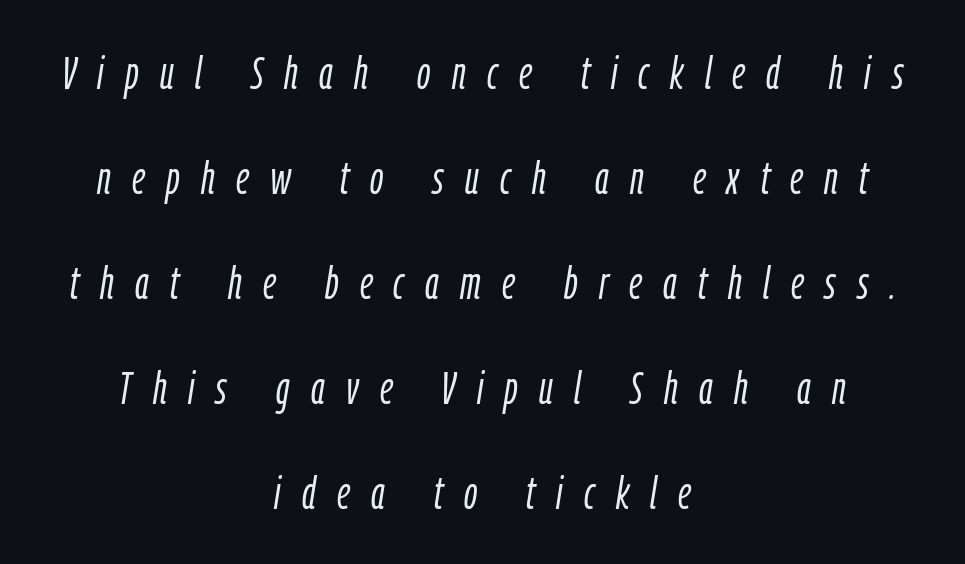
The image shows 46 px light, condensed type, italic (leaning right); set centered, loose line spacing (2.28x), unusually wide letter spacing (+0.46 em), not underlined; low stroke contrast and a medium x-height.
